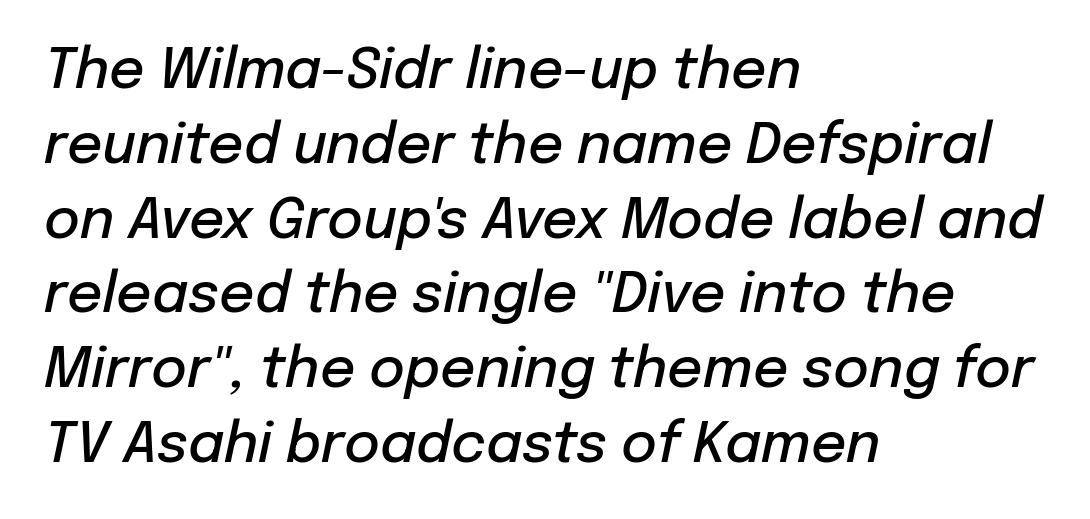
The image shows 55 px semibold type, italic (leaning right); set left-aligned, normal line spacing (1.36x), normal letter spacing, not underlined; low stroke contrast and a medium x-height.
